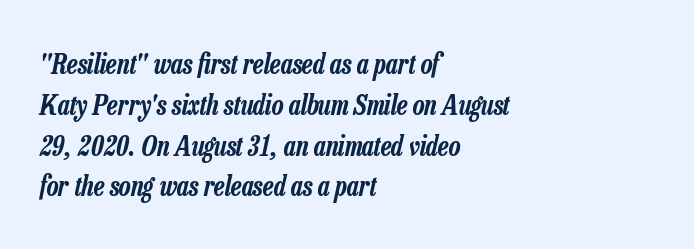
Q: Is the text italic (slanted)? A: Yes, it leans right by about 13 degrees.
Q: Is the text underlined? A: No.
Q: How is the paragraph aligned? A: Left-aligned.
Q: Is the spacing between letters normal or unusually wide? A: Normal.
Q: Is the spacing between lines tight, normal or loose? A: Normal.
